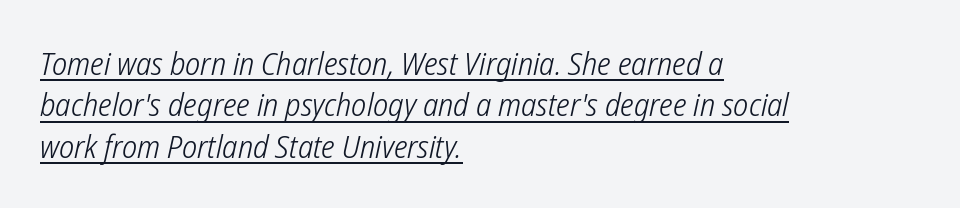
Q: Is the text bold? A: No.
Q: Is the typeface a serif or a sans-serif typeface? A: Sans-serif.
Q: Is the text underlined? A: Yes.
Q: How is the paragraph aligned? A: Left-aligned.
Q: Is the spacing between letters normal or unusually wide? A: Normal.
Q: Is the spacing between lines tight, normal or loose? A: Normal.
Q: Width (condensed, normal, or wide)? A: Condensed.
Q: Stroke contrast? A: Low.
Q: x-height? A: Medium.
Q: Monospaced? A: No.
